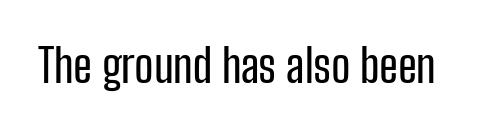
{"serif": "no", "italic": "no", "width": "condensed", "stroke_contrast": "low", "x_height": "medium", "monospaced": "no", "underline": "no", "letter_spacing": "normal", "letter_spacing_em": 0.0, "glyph_px": 46}
